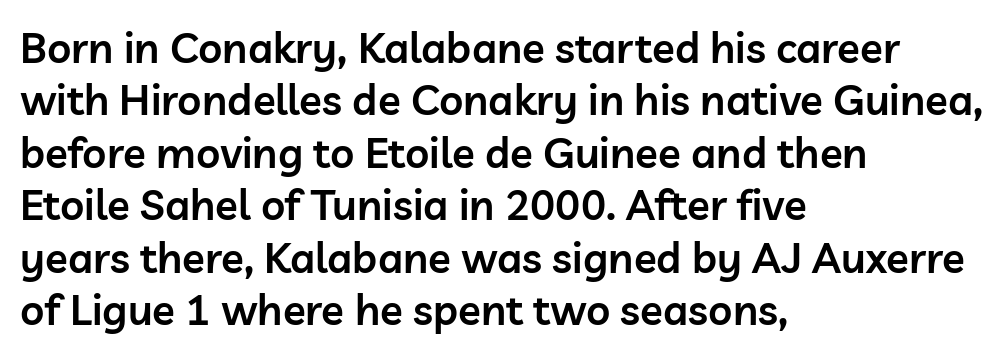
The image shows 42 px semibold sans-serif type, upright; set left-aligned, normal line spacing (1.25x), normal letter spacing, not underlined; low stroke contrast and a medium x-height.
